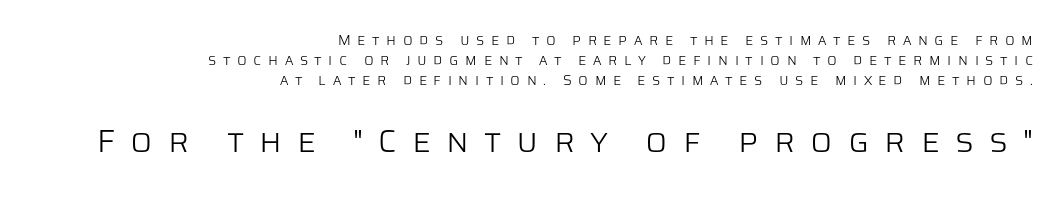
The image shows 32 px light sans-serif type, upright; set right-aligned, normal line spacing (1.44x), unusually wide letter spacing (+0.47 em), not underlined; the second (bottom) block is 2.29x larger; low stroke contrast and a large x-height.
